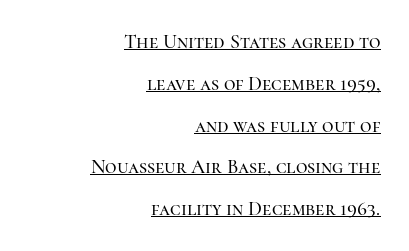
A student would call this right alignment; a typographer would say flush right, rag left. Upright lettering throughout. Beneath each row of characters lies a ruled line. Each word holds together tightly as a unit, with standard inter-letter gaps. Successive baselines arrive slowly, with a big drop between each.
